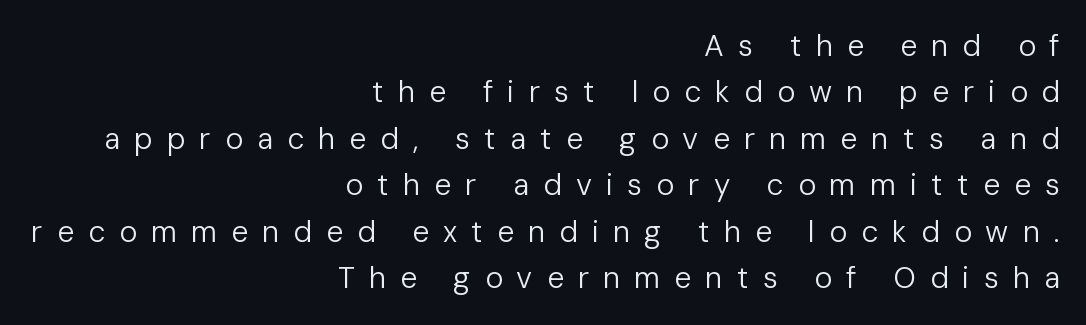
The vertical gap from one line to the next is medium. A clean baseline with only descenders dipping below it. Right-aligned paragraph, ragged on the left. Stems here are at most as thick as an everyday book face. The font family rendered here belongs to the sans-serif group. These lines are rendered in a variable-pitch font.
